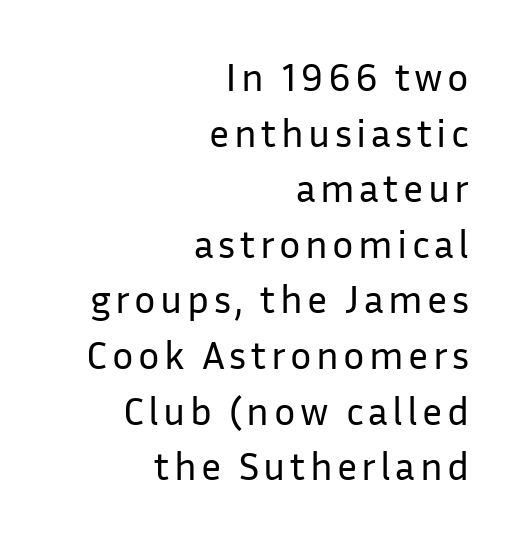
The image shows 40 px regular-weight sans-serif type, upright; set right-aligned, normal line spacing (1.39x), not underlined; low stroke contrast and a medium x-height.
